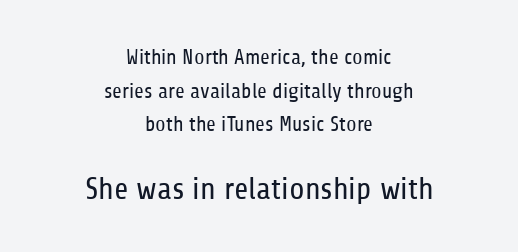
{"serif": "no", "italic": "no", "bold": "no", "weight": "regular", "width": "condensed", "stroke_contrast": "low", "x_height": "medium", "monospaced": "no", "underline": "no", "align": "center", "line_spacing": "normal", "line_spacing_ratio": 1.6, "letter_spacing": "normal", "letter_spacing_em": 0.0, "larger_block": "second", "size_ratio": 1.48, "glyph_px": 31}
